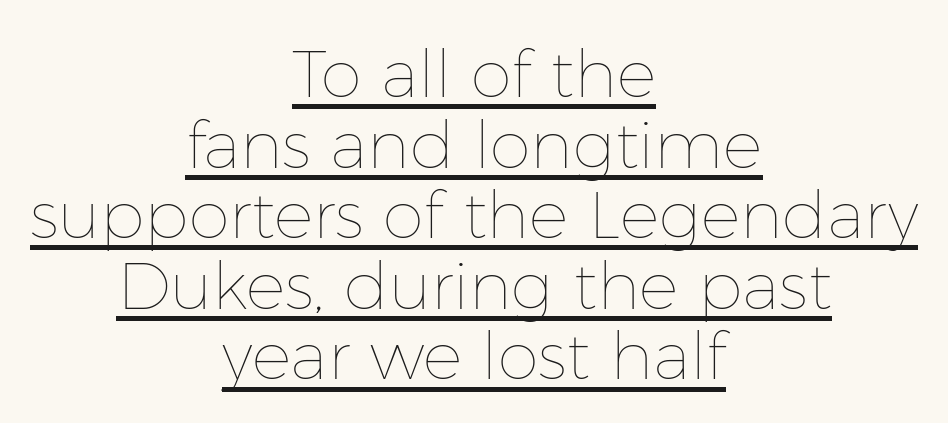
Q: Is the text bold? A: No.
Q: Is the text italic (slanted)? A: No, it is upright.
Q: Is the text underlined? A: Yes.
Q: How is the paragraph aligned? A: Centered.
Q: Is the spacing between letters normal or unusually wide? A: Normal.
Q: Is the spacing between lines tight, normal or loose? A: Tight.
Q: Width (condensed, normal, or wide)? A: Normal.
Q: Stroke contrast? A: Low.
Q: x-height? A: Medium.
Q: Monospaced? A: No.
